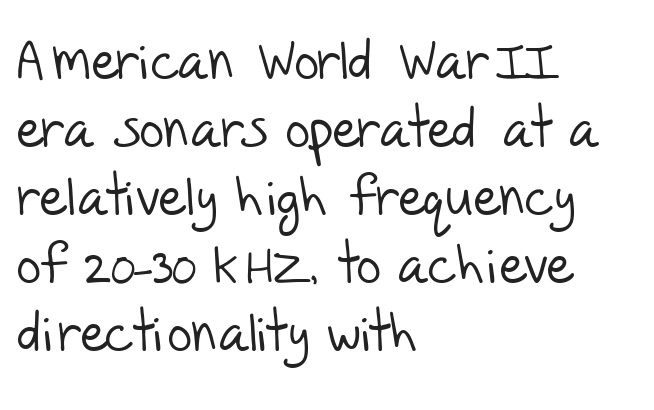
Q: Is the text bold? A: No.
Q: Is the typeface a serif or a sans-serif typeface? A: Sans-serif.
Q: Is the text underlined? A: No.
Q: How is the paragraph aligned? A: Left-aligned.
Q: Is the spacing between letters normal or unusually wide? A: Normal.
Q: Is the spacing between lines tight, normal or loose? A: Normal.
Q: Width (condensed, normal, or wide)? A: Normal.
Q: Stroke contrast? A: Low.
Q: x-height? A: Large.
Q: Monospaced? A: No.
